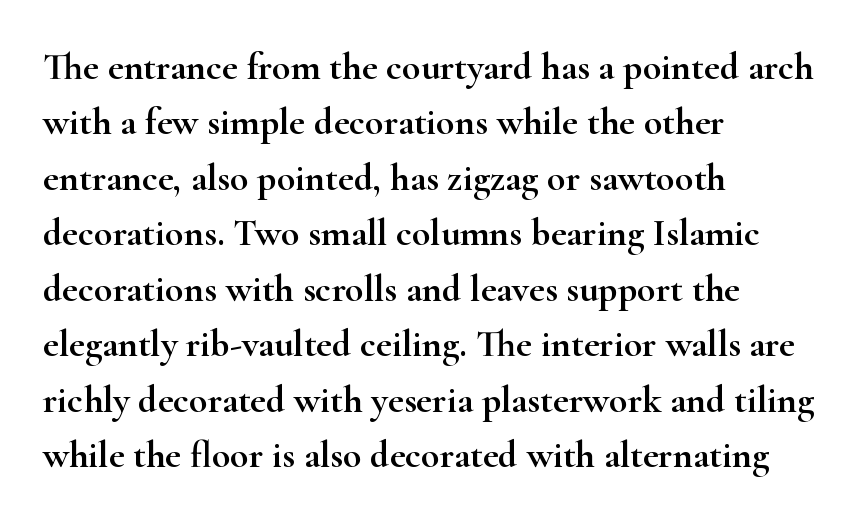
The image shows 38 px wide serif type, upright; set left-aligned, normal line spacing (1.46x), normal letter spacing, not underlined; high stroke contrast and a small x-height.
